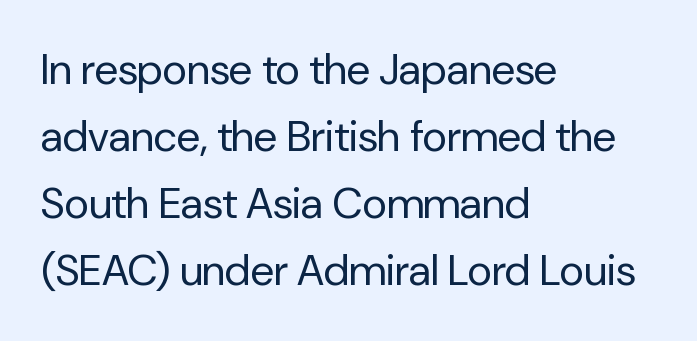
{"serif": "no", "italic": "no", "bold": "no", "weight": "regular", "width": "normal", "stroke_contrast": "low", "x_height": "medium", "monospaced": "no", "underline": "no", "align": "left", "line_spacing": "normal", "line_spacing_ratio": 1.56, "letter_spacing": "normal", "letter_spacing_em": 0.0, "glyph_px": 43}
